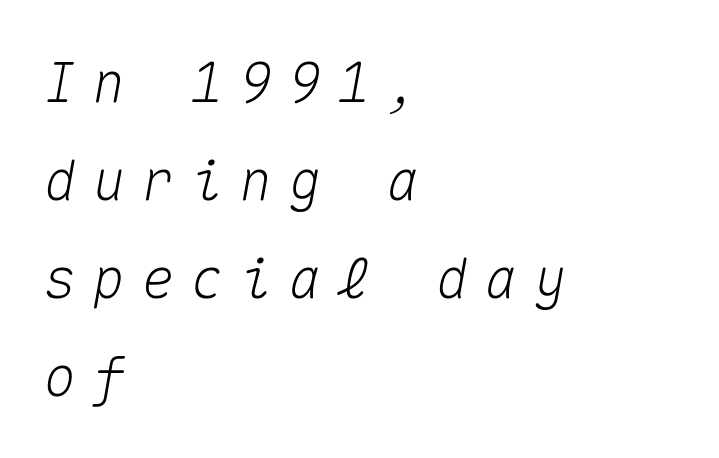
The image shows 55 px text type, italic (leaning right), monospaced; set left-aligned, line spacing 1.78x, unusually wide letter spacing (+0.29 em), not underlined; medium stroke contrast and a medium x-height.
